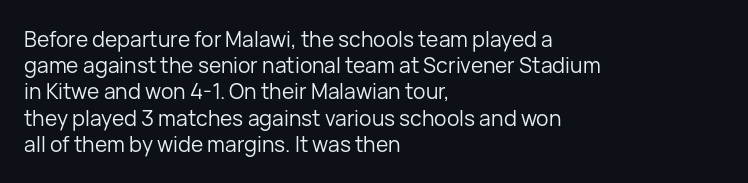
Does extra space separate the letters? No, they use regular spacing. Layout note: lines flush left. The area under the type is left untouched. This reads as an unemphasized weight, regular at the heaviest. This is roman type, the default non-slanted kind. Vertical spacing — default.
